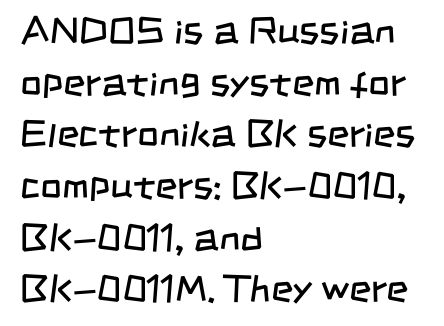
Is this a heavy cut? Hardly; it is regular or lighter. Here the glyphs are tracked normally, forming tight word shapes. Regarding leading, the lines here are spaced in the standard way. Think of a printed novel: that variable character pitch is what you see here. Notice how the passage keeps a crisp vertical edge on the left only.
